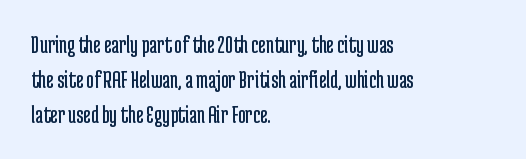
{"italic": "no", "bold": "no", "underline": "no", "align": "left", "line_spacing": "normal", "line_spacing_ratio": 1.34, "letter_spacing": "normal", "letter_spacing_em": 0.0, "glyph_px": 26}
